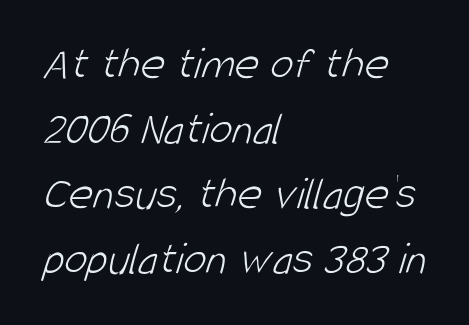
Does the type have serifs? No, each stem ends abruptly. The typesetting does not lean heavy: it is not bold. Does the copy run flush right? No — it runs flush left. The type is set solid horizontally, with unmodified tracking. The rows are spaced the way most documents space them. Nobody drew a line under any word here.
